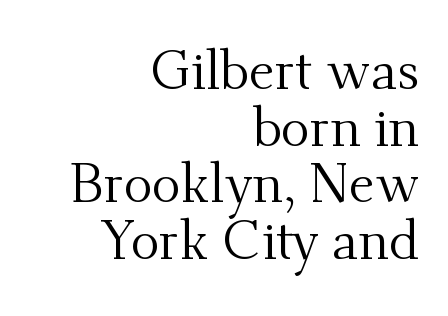
Q: Is the text bold? A: No.
Q: Is the text italic (slanted)? A: No, it is upright.
Q: Is the typeface a serif or a sans-serif typeface? A: Serif.
Q: Is the text underlined? A: No.
Q: How is the paragraph aligned? A: Right-aligned.
Q: Is the spacing between letters normal or unusually wide? A: Normal.
Q: Is the spacing between lines tight, normal or loose? A: Tight.
Q: Width (condensed, normal, or wide)? A: Normal.
Q: Stroke contrast? A: Medium.
Q: x-height? A: Small.
Q: Monospaced? A: No.
